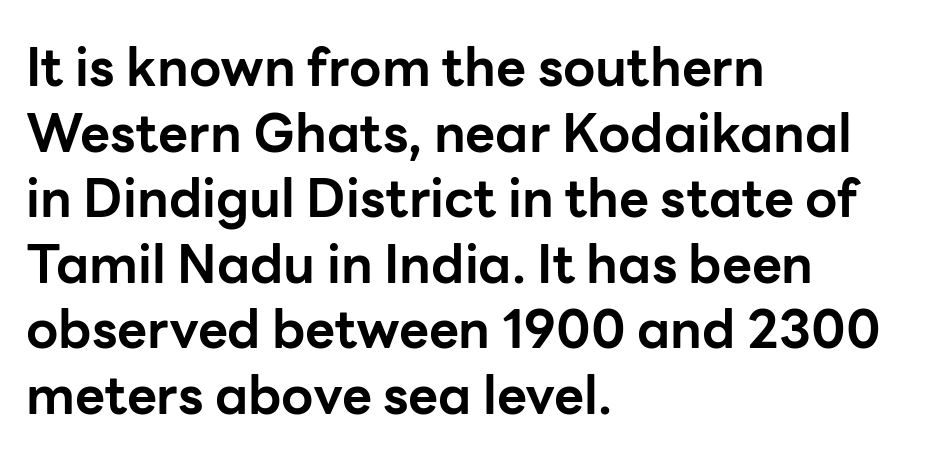
{"serif": "no", "italic": "no", "bold": "yes", "weight": "bold", "width": "normal", "stroke_contrast": "low", "x_height": "medium", "monospaced": "no", "underline": "no", "align": "left", "line_spacing": "normal", "line_spacing_ratio": 1.26, "letter_spacing": "normal", "letter_spacing_em": 0.0, "glyph_px": 52}
